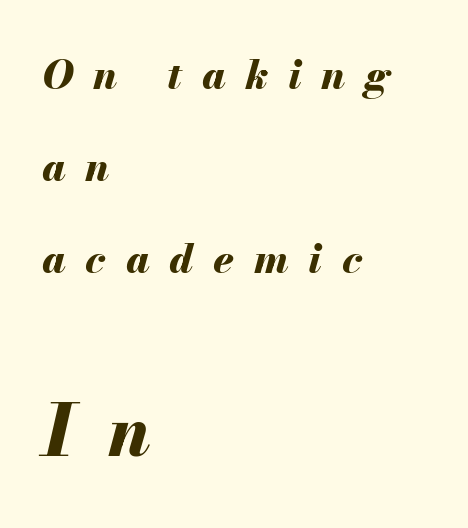
Q: Is the text bold? A: Yes.
Q: Is the text italic (slanted)? A: Yes, it leans right by about 13 degrees.
Q: Is the text underlined? A: No.
Q: How is the paragraph aligned? A: Left-aligned.
Q: Is the spacing between letters normal or unusually wide? A: Unusually wide.
Q: Is the spacing between lines tight, normal or loose? A: Loose.
Q: Which block of text is set in a larger size, the first (top) or the second (bottom)? A: The second (bottom) one.
Q: Width (condensed, normal, or wide)? A: Normal.
Q: Stroke contrast? A: Medium.
Q: x-height? A: Small.
Q: Monospaced? A: No.
